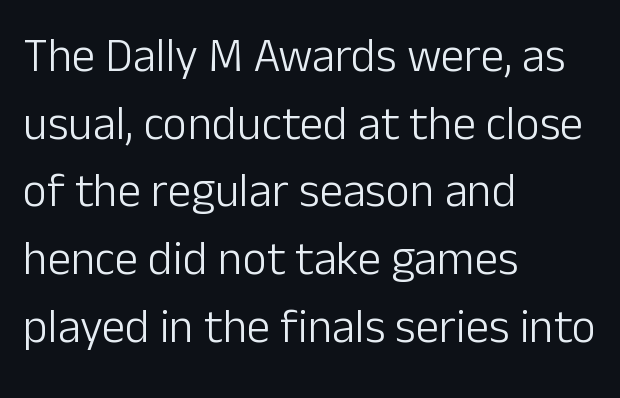
{"serif": "no", "italic": "no", "bold": "no", "weight": "light", "width": "normal", "stroke_contrast": "low", "x_height": "medium", "monospaced": "no", "underline": "no", "align": "left", "line_spacing": "normal", "line_spacing_ratio": 1.44, "letter_spacing": "normal", "letter_spacing_em": 0.0, "glyph_px": 47}
